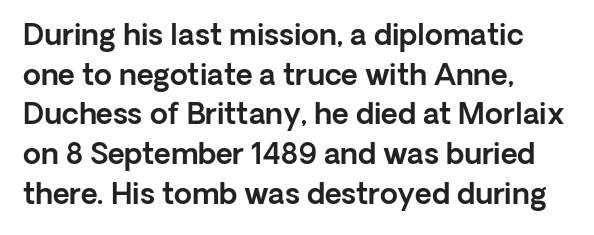
Q: Is the text italic (slanted)? A: No, it is upright.
Q: Is the typeface a serif or a sans-serif typeface? A: Sans-serif.
Q: Is the text underlined? A: No.
Q: How is the paragraph aligned? A: Left-aligned.
Q: Is the spacing between letters normal or unusually wide? A: Normal.
Q: Is the spacing between lines tight, normal or loose? A: Normal.
Q: Width (condensed, normal, or wide)? A: Normal.
Q: x-height? A: Medium.
Q: Monospaced? A: No.
